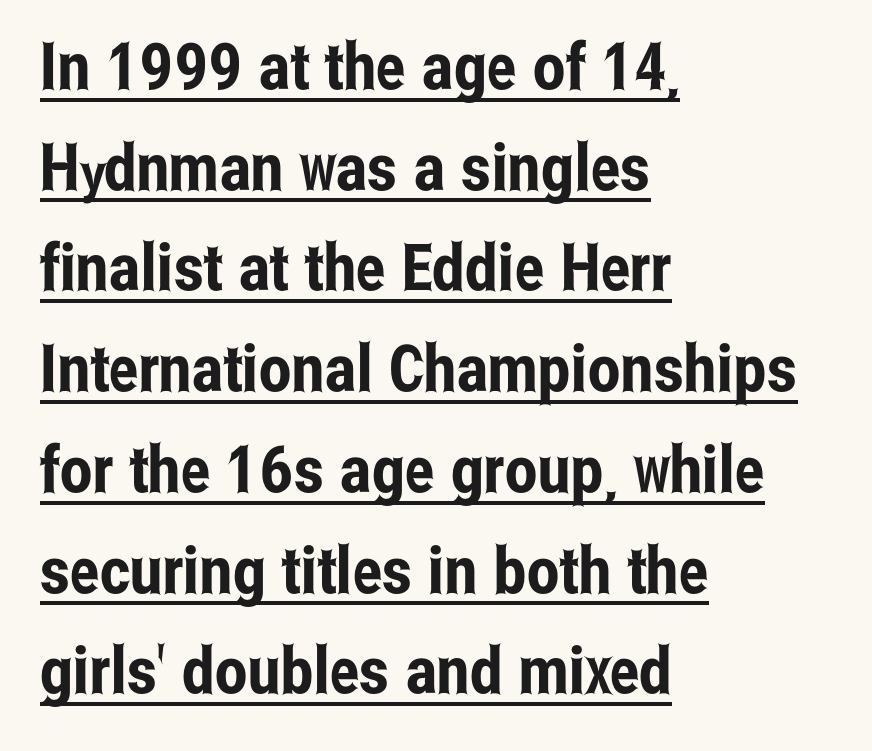
Unlike italic type, these characters show no tilt at all. To sum up the face: it is a sans, with no serifs. Like a heading marked for emphasis, these lines bear an underscore. Left-aligned paragraph, ragged on the right.
